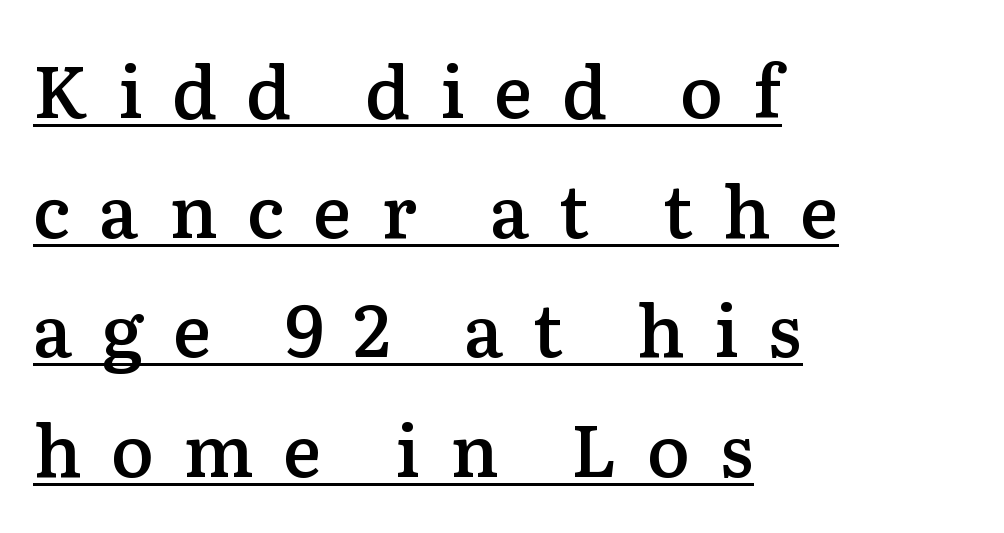
{"serif": "yes", "italic": "no", "bold": "semi", "weight": "semibold", "width": "normal", "stroke_contrast": "low", "x_height": "medium", "monospaced": "no", "underline": "yes", "align": "left", "line_spacing": "normal", "line_spacing_ratio": 1.66, "letter_spacing": "wide", "letter_spacing_em": 0.41, "glyph_px": 72}
